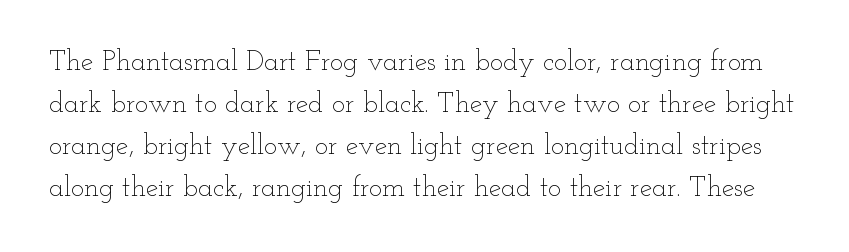
Anything drawn beneath the words? Only blank space. Is this a fixed-width face? No — the glyphs have proportional, varying widths. The block of text has a typical density, with ordinary space between rows. Is this a heavy cut? Hardly; it is regular or lighter. Style check: upright.
